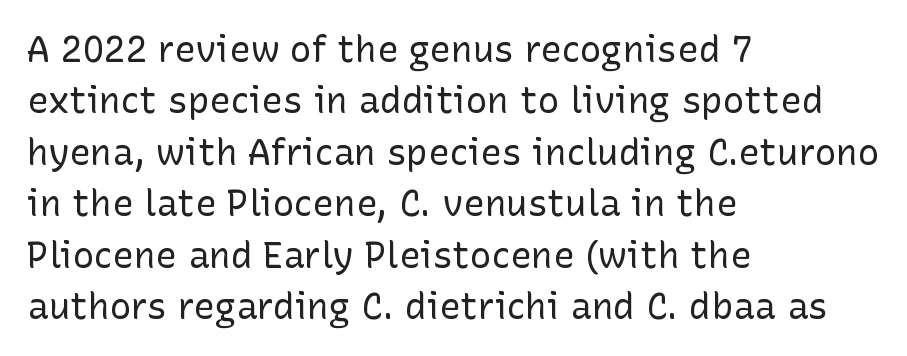
Nope, no serifs anywhere on these letters. Between one letter and the next there's only the usual sliver of space. Unlike italic type, these characters show no tilt at all. The designer left line spacing at the default. The lines in this sample share a left origin and differ only in where they stop.
